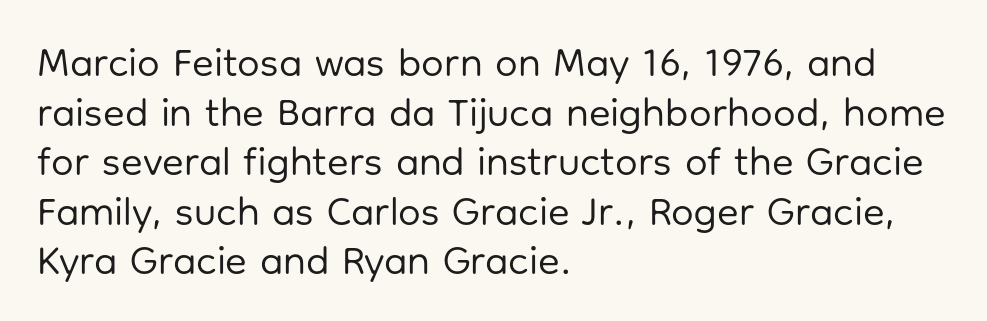
The image shows 40 px regular-weight sans-serif type, upright; set left-aligned, line spacing 1.24x, normal letter spacing, not underlined; low stroke contrast and a medium x-height.
